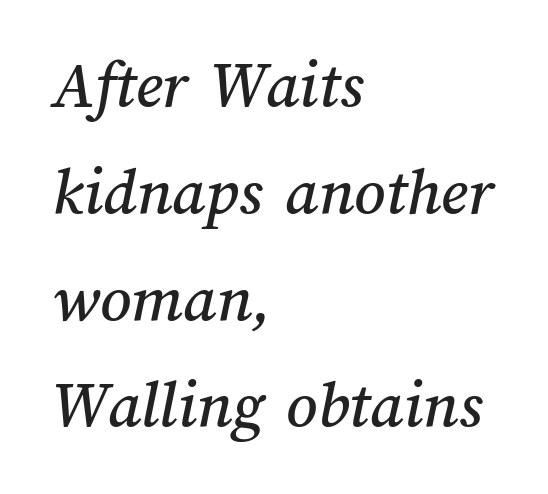
The rendering uses natural spacing where letterforms have individual widths. Descender tails drop into unmarked territory. This sample is left-justified, so line endings fall wherever the words run out. This rendering leaves character spacing at its baseline value.
